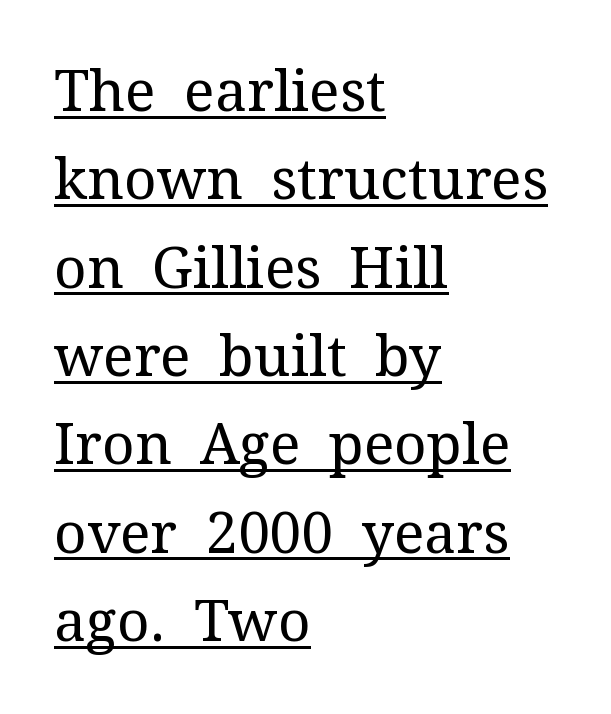
{"serif": "yes", "italic": "no", "bold": "no", "weight": "regular", "width": "normal", "stroke_contrast": "medium", "x_height": "medium", "monospaced": "no", "underline": "yes", "align": "left", "line_spacing": "normal", "line_spacing_ratio": 1.55, "letter_spacing": "normal", "letter_spacing_em": 0.0, "glyph_px": 57}
